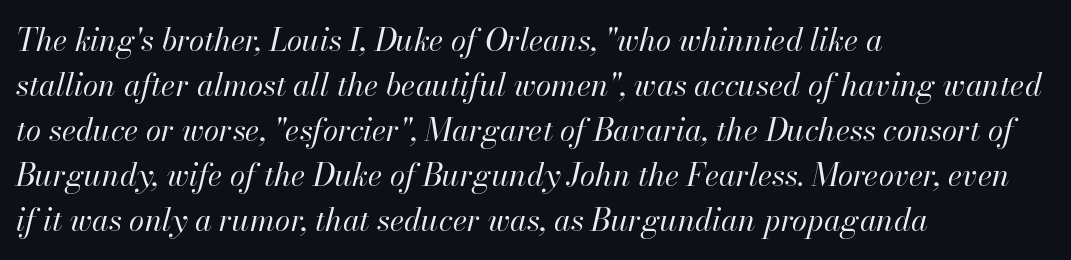
{"italic": "yes", "lean": "right", "slant_degrees": 13, "bold": "no", "weight": "regular", "width": "normal", "stroke_contrast": "high", "x_height": "small", "monospaced": "no", "underline": "no", "align": "left", "line_spacing": "normal", "line_spacing_ratio": 1.45, "letter_spacing": "normal", "letter_spacing_em": 0.0, "glyph_px": 31}
